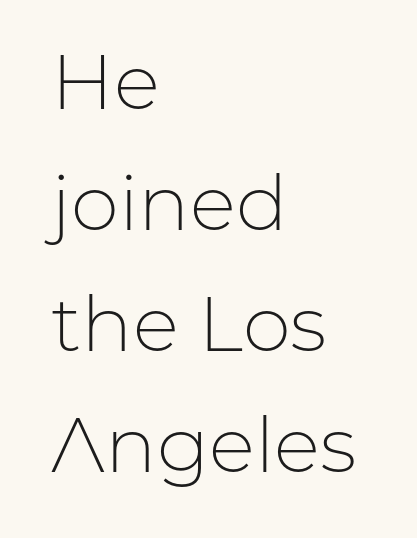
The image shows 77 px light sans-serif type, upright; set left-aligned, normal line spacing (1.57x), normal letter spacing, not underlined; low stroke contrast and a medium x-height.
